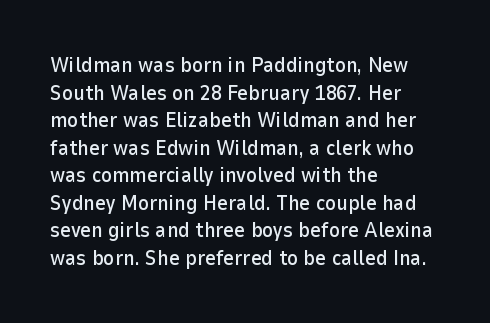
Line starts are locked; line ends wander. Leading matches the norm, producing a regular column. Characters remain perfectly vertical along every line. The area under the type is left untouched. Caption: standard tracking, unaltered.
